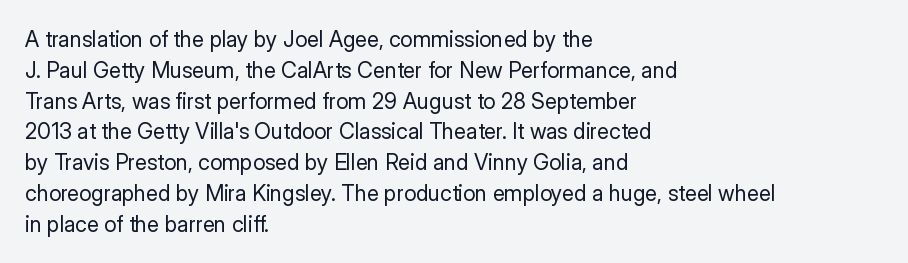
{"italic": "no", "bold": "no", "underline": "no", "align": "left", "line_spacing": "normal", "line_spacing_ratio": 1.4, "letter_spacing": "normal", "letter_spacing_em": 0.0, "glyph_px": 22}
